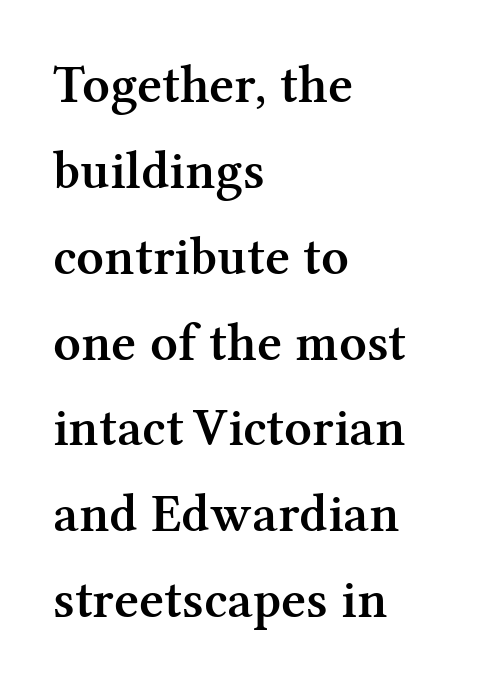
{"serif": "yes", "italic": "no", "bold": "semi", "weight": "semibold", "width": "normal", "stroke_contrast": "medium", "x_height": "medium", "monospaced": "no", "underline": "no", "align": "left", "line_spacing": "normal", "line_spacing_ratio": 1.59, "letter_spacing": "normal", "letter_spacing_em": 0.0, "glyph_px": 54}
